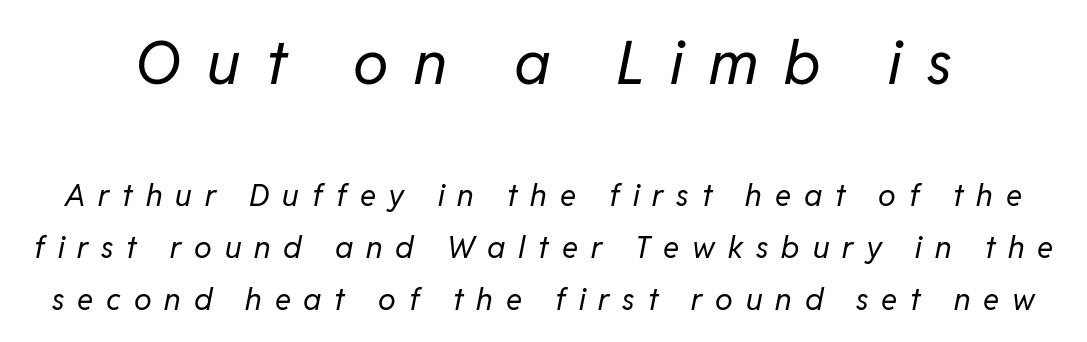
Q: Is the text bold? A: No.
Q: Is the text italic (slanted)? A: Yes, it leans right by about 11 degrees.
Q: Is the text underlined? A: No.
Q: Is the spacing between letters normal or unusually wide? A: Unusually wide.
Q: Which block of text is set in a larger size, the first (top) or the second (bottom)? A: The first (top) one.
Q: Width (condensed, normal, or wide)? A: Normal.
Q: Stroke contrast? A: Low.
Q: x-height? A: Medium.
Q: Monospaced? A: No.
